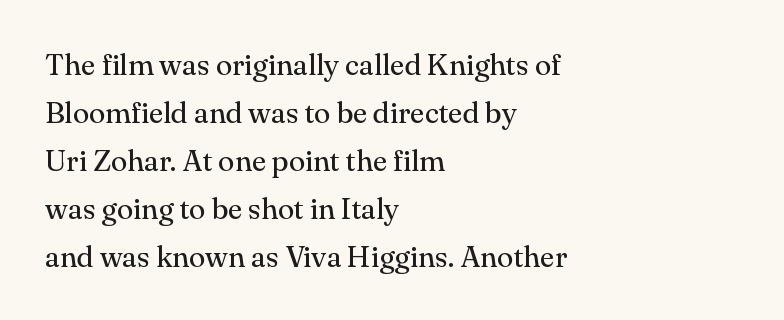
Q: Is the text bold? A: No.
Q: Is the text italic (slanted)? A: No, it is upright.
Q: Is the typeface a serif or a sans-serif typeface? A: Serif.
Q: Is the text underlined? A: No.
Q: How is the paragraph aligned? A: Left-aligned.
Q: Is the spacing between letters normal or unusually wide? A: Normal.
Q: Is the spacing between lines tight, normal or loose? A: Normal.
Q: Width (condensed, normal, or wide)? A: Normal.
Q: Stroke contrast? A: Medium.
Q: x-height? A: Small.
Q: Monospaced? A: No.
